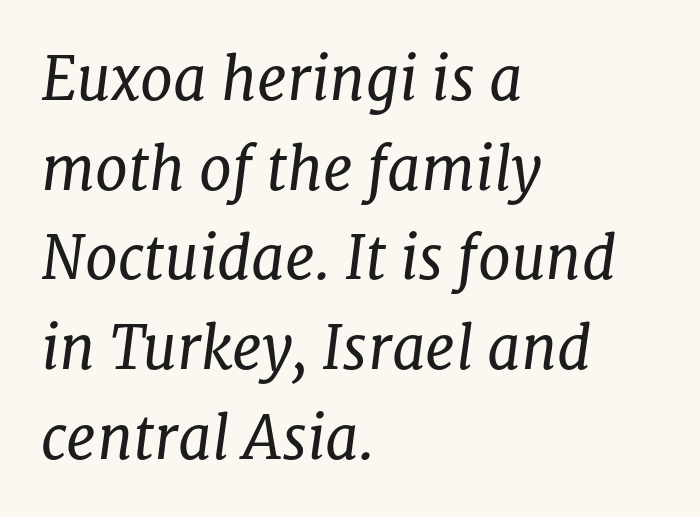
You could call the tracking neutral — neither tight nor loose. Unbolded letterforms with no extra heft. The passage shown is typed in a proportional face where columns would drift. The rendering anchors every line to the left-hand side. Italic? Definitely — the glyphs are oblique. Regarding serifs, this sample has them.
